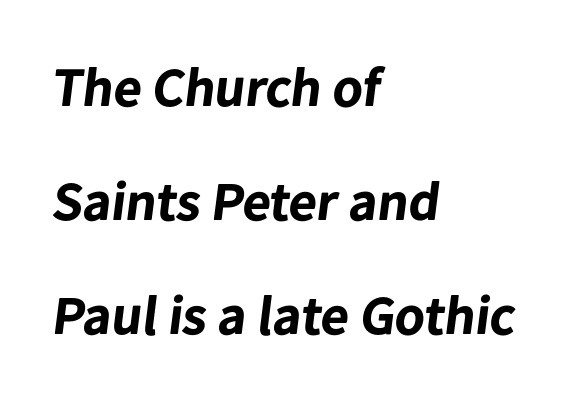
Q: Is the text bold? A: Yes.
Q: Is the typeface a serif or a sans-serif typeface? A: Sans-serif.
Q: Is the text underlined? A: No.
Q: How is the paragraph aligned? A: Left-aligned.
Q: Is the spacing between letters normal or unusually wide? A: Normal.
Q: Is the spacing between lines tight, normal or loose? A: Loose.
Q: Width (condensed, normal, or wide)? A: Normal.
Q: Stroke contrast? A: Low.
Q: x-height? A: Medium.
Q: Monospaced? A: No.
